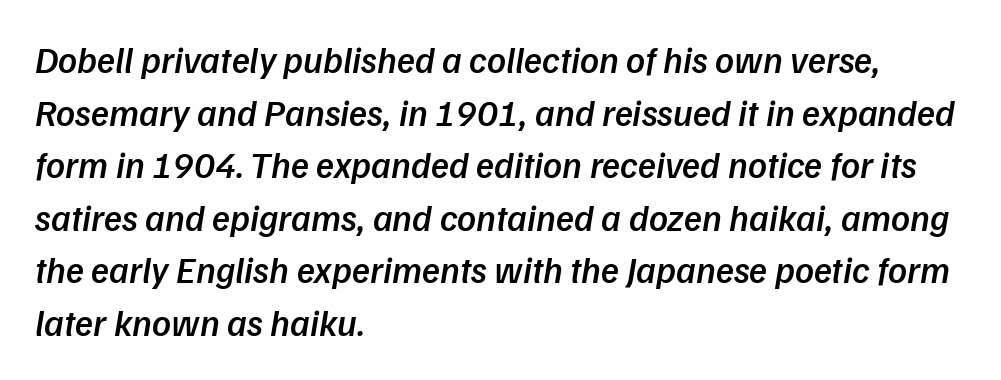
The image shows 37 px semibold sans-serif type; set left-aligned, normal line spacing (1.42x), normal letter spacing, not underlined; low stroke contrast and a medium x-height.
